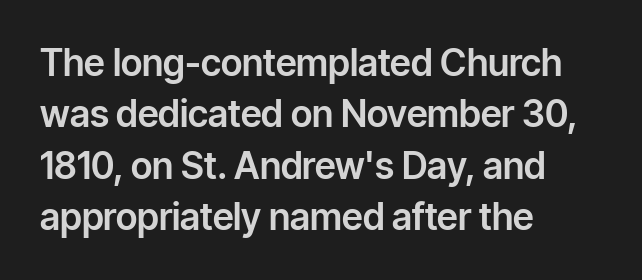
Honestly, the letter spacing is just normal — you wouldn't notice it. The specimen reads as upright at a glance. Beneath every word, the page is bare. Horizontally, the lines are justified to the leading edge only. The designer went with a sans here, leaving each stem footless. The passage shown is typed in a proportional face where columns would drift.
